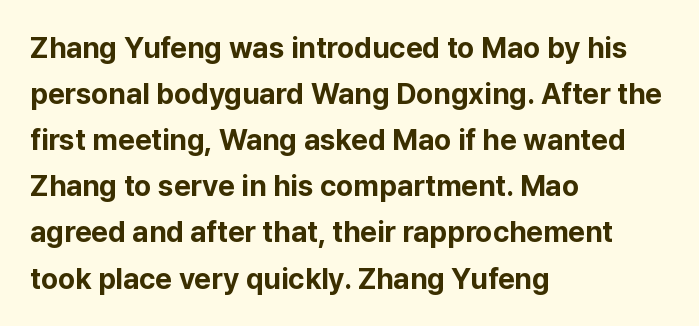
{"serif": "no", "italic": "no", "bold": "yes", "weight": "bold", "width": "normal", "stroke_contrast": "low", "x_height": "medium", "monospaced": "no", "underline": "no", "align": "left", "line_spacing": "normal", "line_spacing_ratio": 1.59, "letter_spacing": "normal", "letter_spacing_em": 0.0, "glyph_px": 29}
